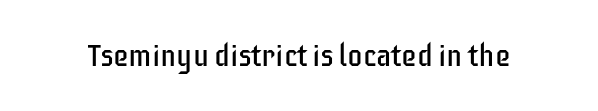
Summary of weight: not heavy and not bold. Classification — sans serif. If you drew a line through each stem, it would be perfectly vertical. The baseline area is clear. Spacing verdict: proportional, widths tailored to each character.
